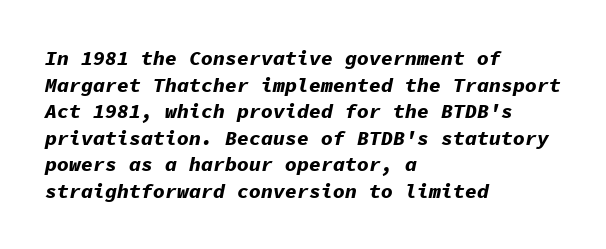
Check the space under the baseline: it is left empty. Successive baselines arrive at the customary interval. The letterforms sit shoulder to shoulder at normal distance. Where is the straight margin? On the left. The face used here has a pronounced slope to its letters.
